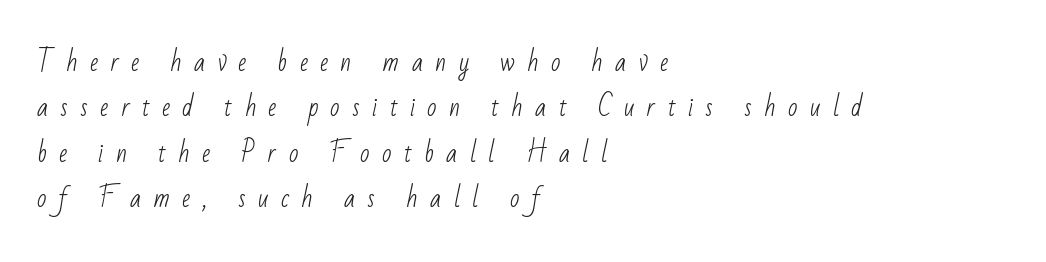
The image shows 25 px text type; set left-aligned, line spacing 1.82x, unusually wide letter spacing (+0.49 em), not underlined.
